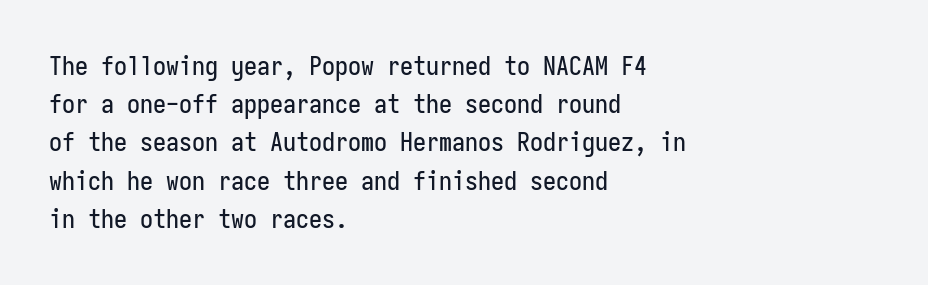
Q: Is the text italic (slanted)? A: No, it is upright.
Q: Is the text underlined? A: No.
Q: How is the paragraph aligned? A: Left-aligned.
Q: Is the spacing between letters normal or unusually wide? A: Normal.
Q: Is the spacing between lines tight, normal or loose? A: Normal.
